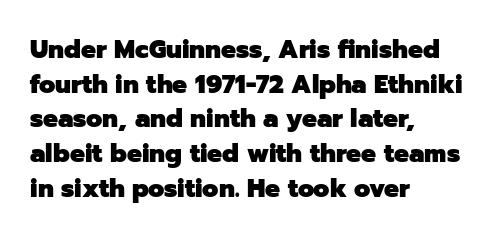
The image shows 25 px bold type, upright; set left-aligned, normal line spacing (1.39x), normal letter spacing, not underlined.
